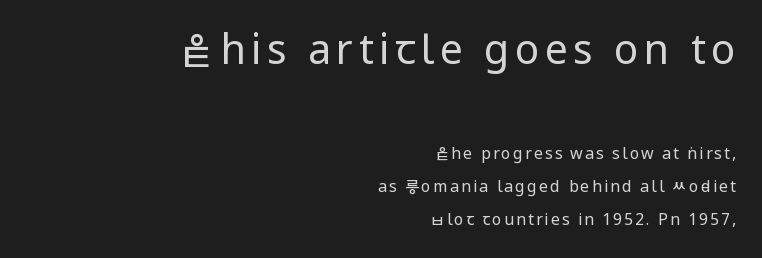
Q: Is the text bold? A: No.
Q: Is the text italic (slanted)? A: No, it is upright.
Q: Is the typeface a serif or a sans-serif typeface? A: Sans-serif.
Q: Is the text underlined? A: No.
Q: How is the paragraph aligned? A: Right-aligned.
Q: Is the spacing between lines tight, normal or loose? A: Loose.
Q: Which block of text is set in a larger size, the first (top) or the second (bottom)? A: The first (top) one.
Q: Width (condensed, normal, or wide)? A: Condensed.
Q: Stroke contrast? A: Low.
Q: x-height? A: Large.
Q: Monospaced? A: No.
